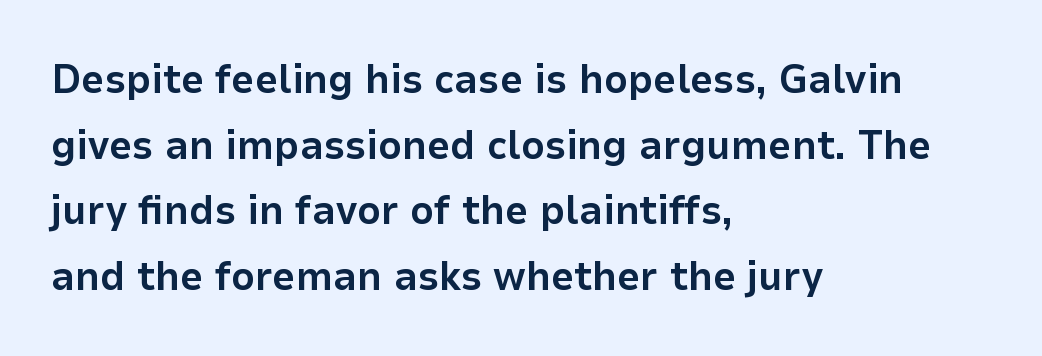
The letters stand straight up with perfectly vertical stems. Students, this is bold: see how much ink each stroke carries. Which margin do the lines hug? The left one — the right edge is uneven. Serif or sans? Sans — the stroke terminals are bare. This sample keeps an unexceptional amount of space between lines. Character widths vary here, with narrow letters taking less room than wide ones.
